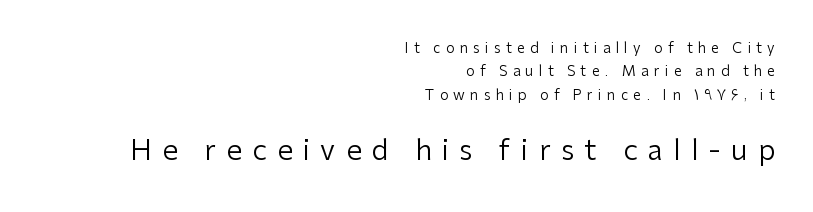
Q: Is the text bold? A: No.
Q: Is the text italic (slanted)? A: No, it is upright.
Q: Is the typeface a serif or a sans-serif typeface? A: Sans-serif.
Q: Is the text underlined? A: No.
Q: How is the paragraph aligned? A: Right-aligned.
Q: Is the spacing between letters normal or unusually wide? A: Unusually wide.
Q: Is the spacing between lines tight, normal or loose? A: Normal.
Q: Which block of text is set in a larger size, the first (top) or the second (bottom)? A: The second (bottom) one.
Q: Width (condensed, normal, or wide)? A: Normal.
Q: Stroke contrast? A: Low.
Q: x-height? A: Medium.
Q: Monospaced? A: No.
